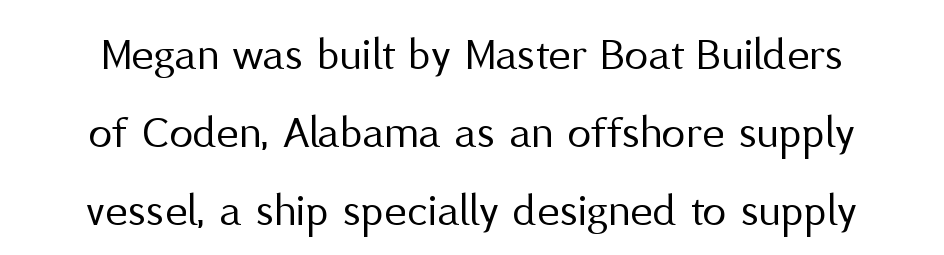
Are there feet on the stems? There aren't — it's a sans. Letter spacing: default. No extra ink here — the face is not bold. Lines of text with bare space underneath.
